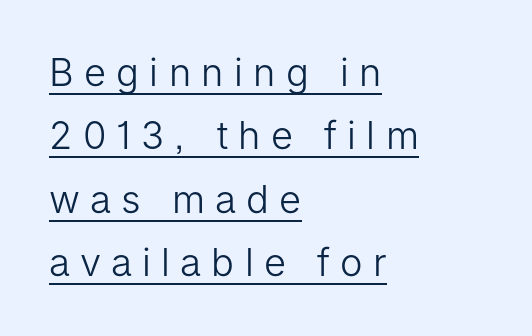
The rendered words wear a rule along their underside. Each line starts at the same left margin while the right side varies. Think standard paragraph weight, or any step lighter than that. How are the letters spaced? Widely, with obvious added tracking. The typeface chosen for these lines omits serifs.
